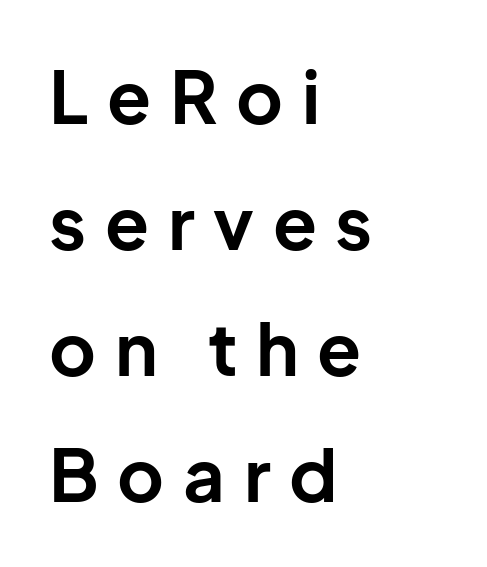
{"serif": "no", "italic": "no", "bold": "yes", "weight": "bold", "width": "normal", "stroke_contrast": "low", "x_height": "medium", "monospaced": "no", "underline": "no", "align": "left", "line_spacing_ratio": 1.75, "letter_spacing": "wide", "letter_spacing_em": 0.26, "glyph_px": 72}
